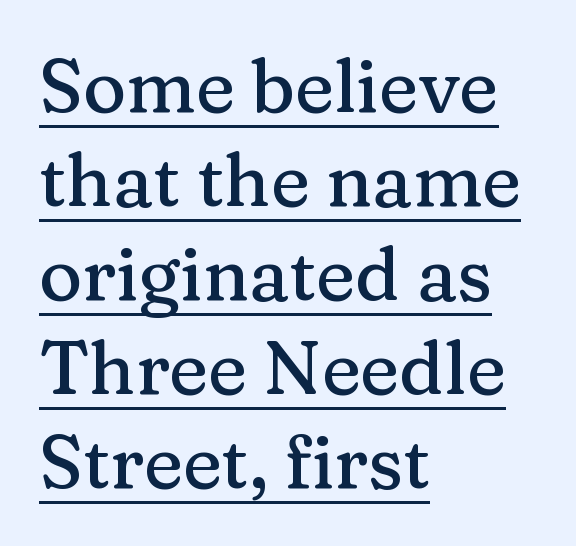
Q: Is the text italic (slanted)? A: No, it is upright.
Q: Is the typeface a serif or a sans-serif typeface? A: Serif.
Q: Is the text underlined? A: Yes.
Q: How is the paragraph aligned? A: Left-aligned.
Q: Is the spacing between letters normal or unusually wide? A: Normal.
Q: Is the spacing between lines tight, normal or loose? A: Normal.
Q: Width (condensed, normal, or wide)? A: Normal.
Q: Stroke contrast? A: Medium.
Q: x-height? A: Medium.
Q: Monospaced? A: No.
